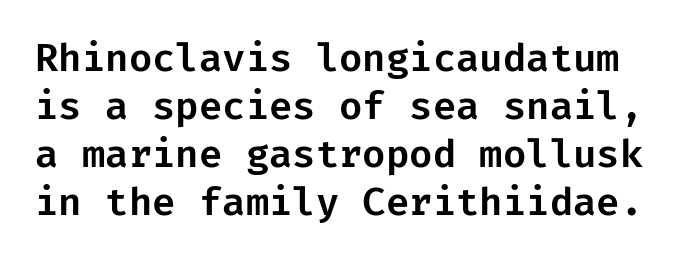
The image shows 38 px sans-serif type, upright; set normal line spacing (1.26x), normal letter spacing, not underlined; low stroke contrast and a medium x-height.
